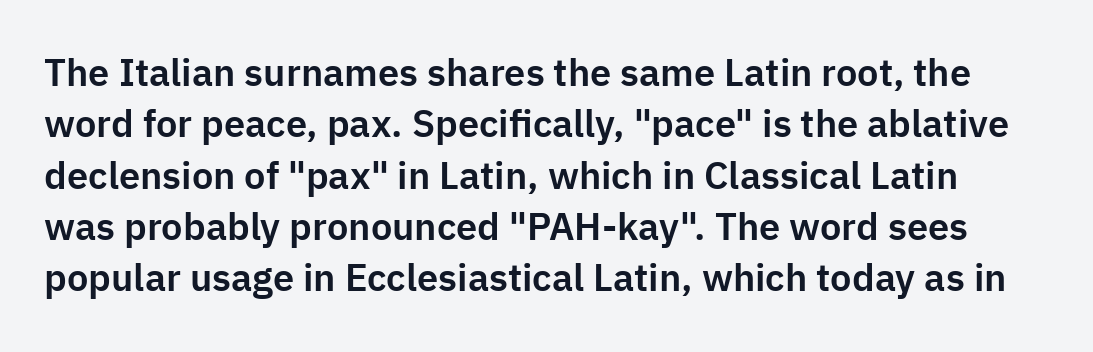
{"serif": "no", "italic": "no", "width": "normal", "stroke_contrast": "low", "x_height": "medium", "monospaced": "no", "underline": "no", "line_spacing": "normal", "line_spacing_ratio": 1.35, "letter_spacing": "normal", "letter_spacing_em": 0.0, "glyph_px": 38}
